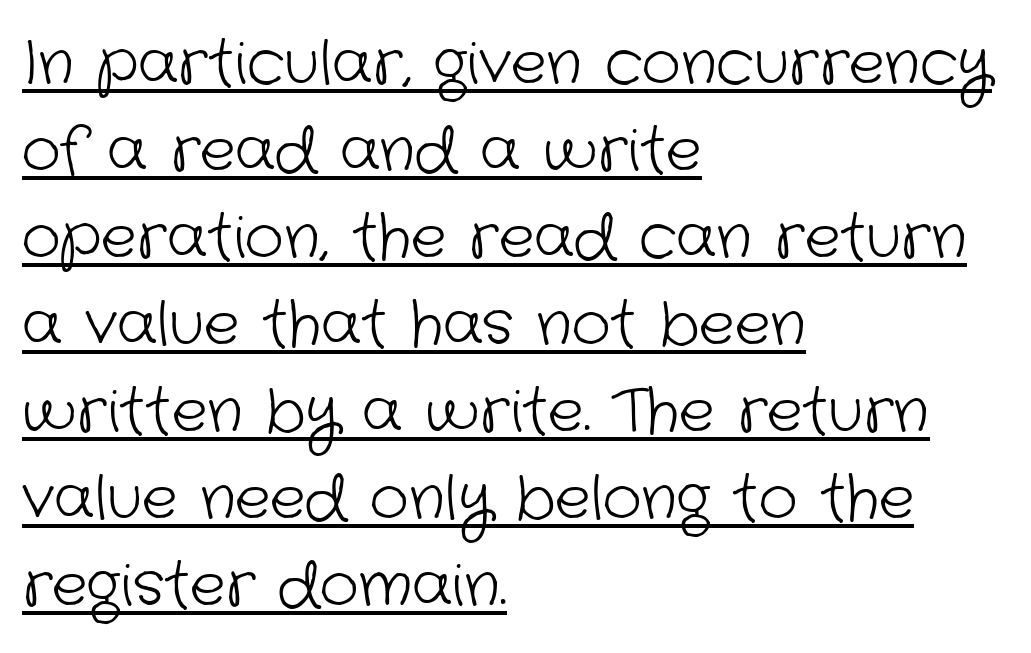
{"serif": "no", "bold": "no", "weight": "light", "width": "normal", "stroke_contrast": "low", "x_height": "medium", "monospaced": "no", "underline": "yes", "align": "left", "line_spacing": "normal", "line_spacing_ratio": 1.45, "letter_spacing": "normal", "letter_spacing_em": 0.0, "glyph_px": 60}
